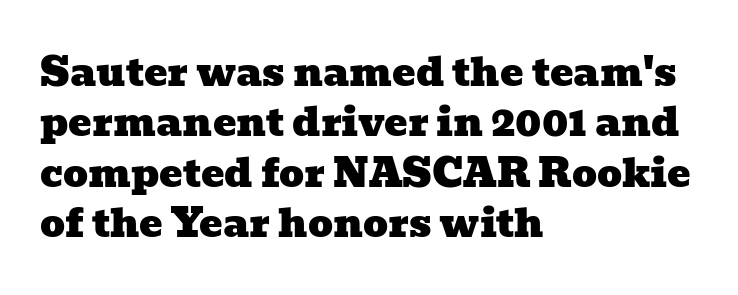
{"serif": "yes", "width": "wide", "stroke_contrast": "low", "x_height": "medium", "monospaced": "no", "underline": "no", "align": "left", "line_spacing": "normal", "line_spacing_ratio": 1.29, "letter_spacing": "normal", "letter_spacing_em": 0.0, "glyph_px": 39}
